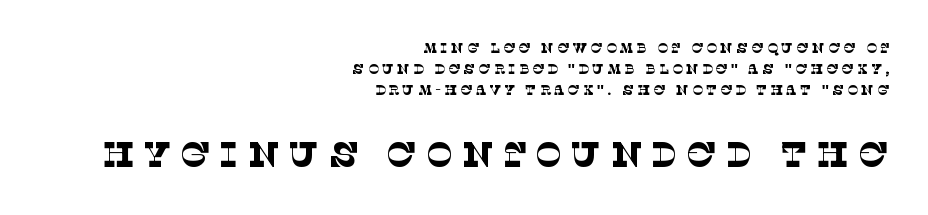
Caption: upper text group reduced, lower text group enlarged. A flush-right, rag-left setting is used for this passage. You can tell from the footed stems that serif type was used. Heaviness? Minimal to ordinary, like unemphasized prose. Do the characters align in a grid? No, the font is proportional.
